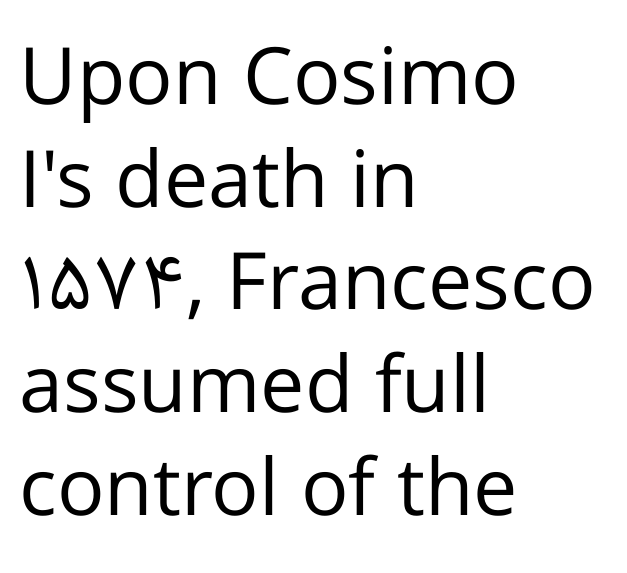
{"serif": "no", "italic": "no", "bold": "no", "weight": "regular", "width": "normal", "stroke_contrast": "low", "x_height": "medium", "monospaced": "no", "underline": "no", "align": "left", "line_spacing": "normal", "line_spacing_ratio": 1.3, "letter_spacing": "normal", "letter_spacing_em": 0.0, "glyph_px": 79}
